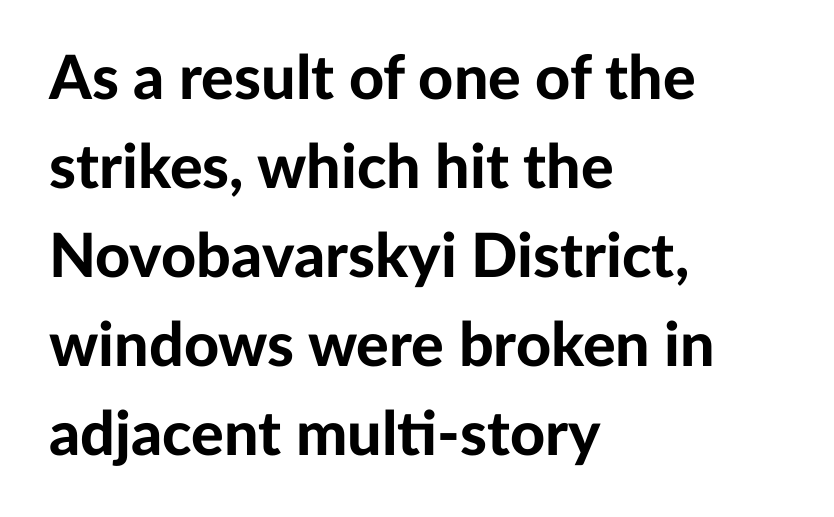
Q: Is the text bold? A: Yes.
Q: Is the text italic (slanted)? A: No, it is upright.
Q: Is the typeface a serif or a sans-serif typeface? A: Sans-serif.
Q: Is the text underlined? A: No.
Q: How is the paragraph aligned? A: Left-aligned.
Q: Is the spacing between letters normal or unusually wide? A: Normal.
Q: Is the spacing between lines tight, normal or loose? A: Normal.
Q: Width (condensed, normal, or wide)? A: Normal.
Q: Stroke contrast? A: Low.
Q: x-height? A: Medium.
Q: Monospaced? A: No.
